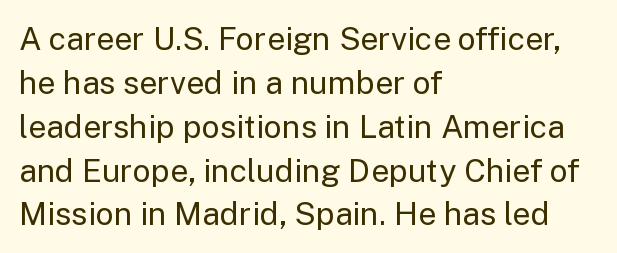
Q: Is the text bold? A: No.
Q: Is the text italic (slanted)? A: No, it is upright.
Q: Is the typeface a serif or a sans-serif typeface? A: Sans-serif.
Q: Is the text underlined? A: No.
Q: How is the paragraph aligned? A: Left-aligned.
Q: Is the spacing between letters normal or unusually wide? A: Normal.
Q: Is the spacing between lines tight, normal or loose? A: Normal.
Q: Width (condensed, normal, or wide)? A: Normal.
Q: Stroke contrast? A: Low.
Q: x-height? A: Medium.
Q: Monospaced? A: No.
